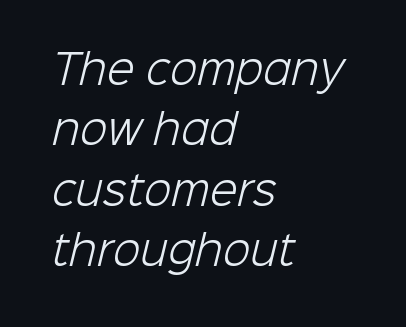
The image shows 40 px light sans-serif type; set left-aligned, normal line spacing (1.51x), normal letter spacing, not underlined; low stroke contrast and a medium x-height.
